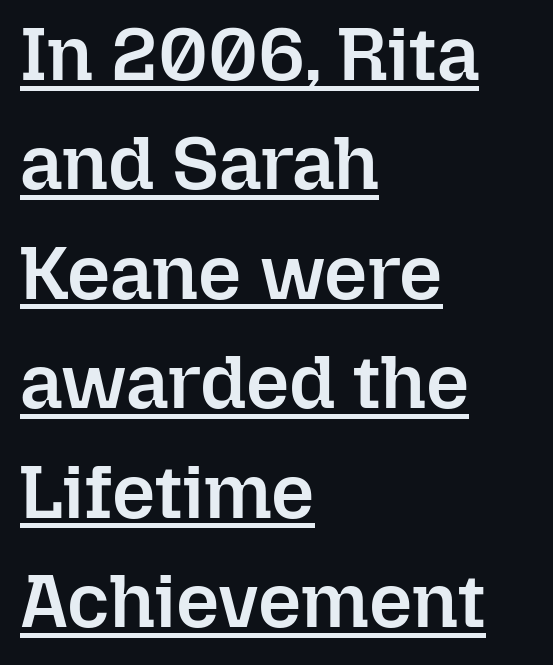
Q: Is the text bold? A: Semi-bold.
Q: Is the text italic (slanted)? A: No, it is upright.
Q: Is the text underlined? A: Yes.
Q: How is the paragraph aligned? A: Left-aligned.
Q: Is the spacing between letters normal or unusually wide? A: Normal.
Q: Is the spacing between lines tight, normal or loose? A: Normal.
Q: Width (condensed, normal, or wide)? A: Normal.
Q: Stroke contrast? A: Low.
Q: x-height? A: Medium.
Q: Monospaced? A: No.
